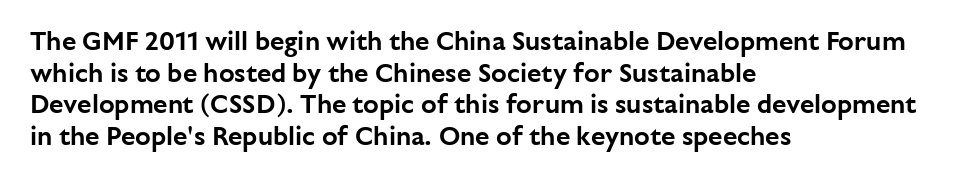
Q: Is the text italic (slanted)? A: No, it is upright.
Q: Is the text underlined? A: No.
Q: How is the paragraph aligned? A: Left-aligned.
Q: Is the spacing between letters normal or unusually wide? A: Normal.
